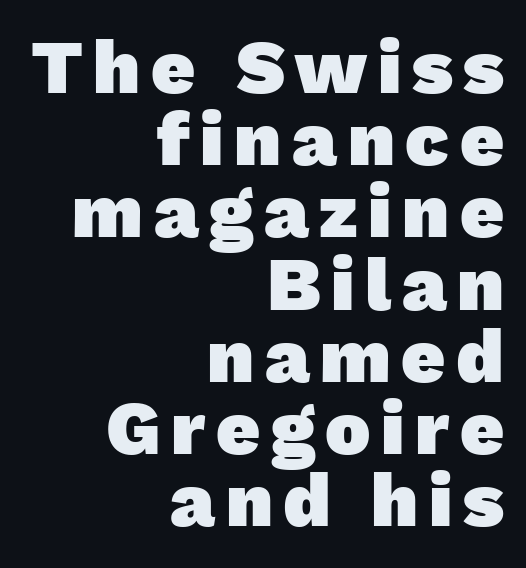
Q: Is the text bold? A: Yes.
Q: Is the typeface a serif or a sans-serif typeface? A: Sans-serif.
Q: Is the text underlined? A: No.
Q: How is the paragraph aligned? A: Right-aligned.
Q: Is the spacing between lines tight, normal or loose? A: Tight.
Q: Width (condensed, normal, or wide)? A: Normal.
Q: Stroke contrast? A: Low.
Q: x-height? A: Medium.
Q: Monospaced? A: No.
